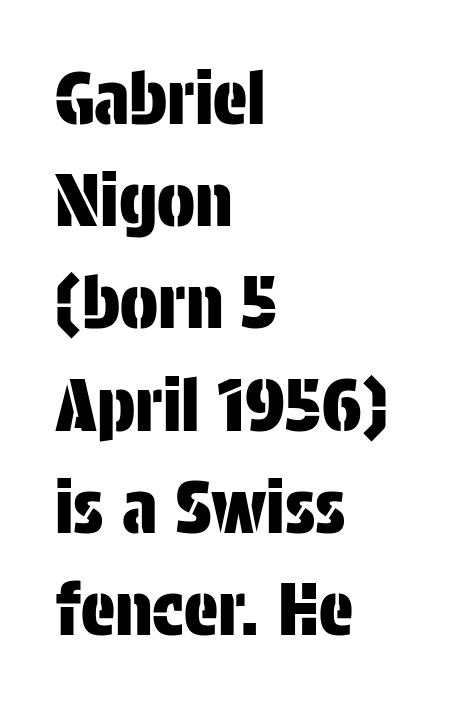
How would I describe the line gaps? Plain and ordinary. The words here are not underlined. Style check: upright. Do the characters align in a grid? No, the font is proportional. Letter spacing: default. Notice how the passage keeps a crisp vertical edge on the left only.
